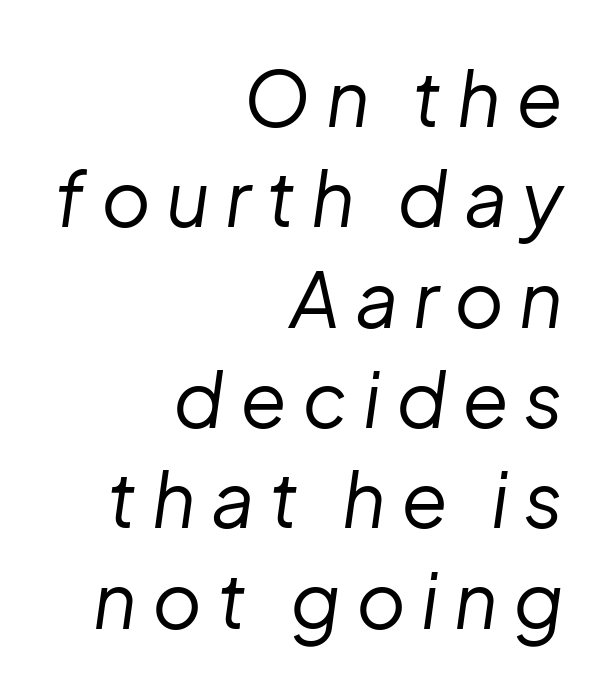
The image shows 76 px regular-weight type, italic (leaning right); set right-aligned, normal line spacing (1.32x), unusually wide letter spacing (+0.2 em), not underlined; low stroke contrast and a medium x-height.
